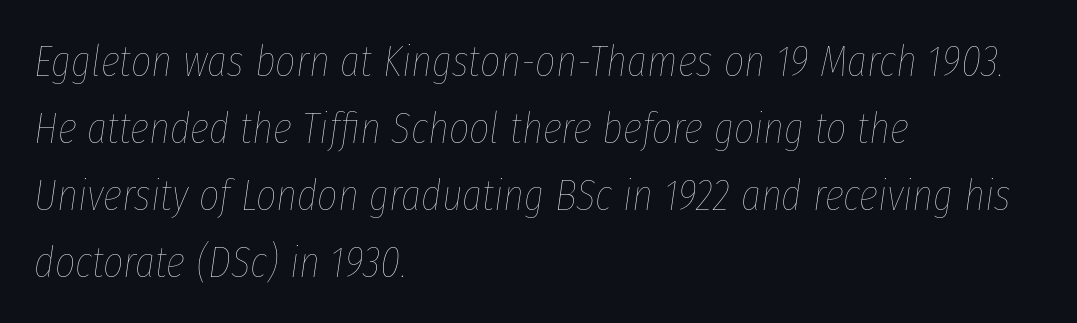
The image shows 44 px thin, condensed type, italic (leaning right); set left-aligned, normal line spacing (1.52x), normal letter spacing, not underlined; low stroke contrast and a medium x-height.
